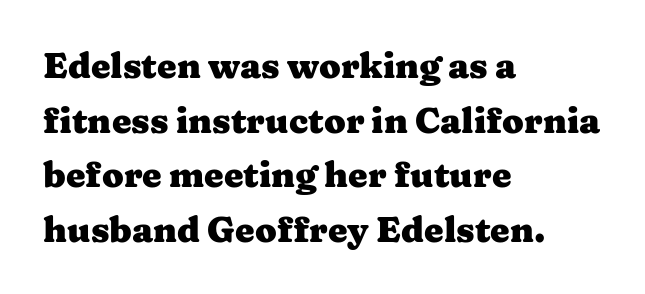
The rendering keeps characters at their native spacing. Compared with a centered layout, this one pins lines to the left instead. The strokes are fattened all the way to bold. Do the characters align in a grid? No, the font is proportional. These lines are composed in type with serifs.
